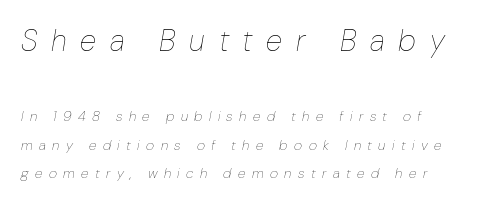
{"italic": "yes", "lean": "right", "slant_degrees": 10, "bold": "no", "weight": "thin", "width": "normal", "stroke_contrast": "low", "x_height": "medium", "monospaced": "no", "underline": "no", "align": "left", "line_spacing": "loose", "line_spacing_ratio": 2.06, "letter_spacing": "wide", "letter_spacing_em": 0.46, "larger_block": "first", "size_ratio": 2.14, "glyph_px": 30}
